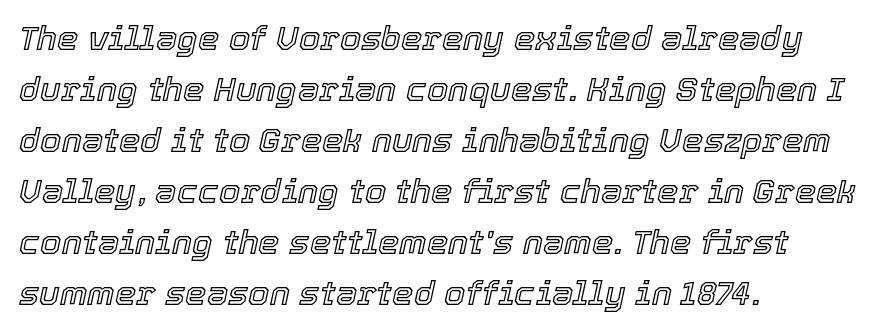
The letterforms sit shoulder to shoulder at normal distance. Descenders hang freely into open space. If you measured baseline to baseline, you'd find a middling distance. Each letter keeps its own natural width here, so spacing adapts to shape. In CSS terms this would be text-align: left. A typesetter would mark this as italic.
